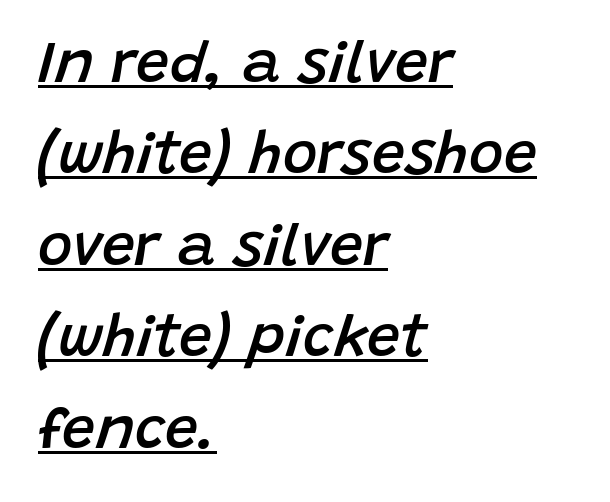
The letters advance in unequal steps, a hallmark of proportional type. Which margin do the lines hug? The left one — the right edge is uneven. Look at the tracking — it's just the regular setting, nothing added. Leading matches the norm, producing a regular column. There's an unmistakable incline to the writing here.
